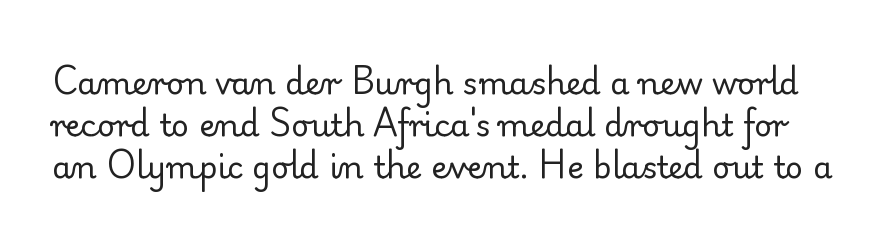
The image shows 31 px regular-weight serif type, upright; set normal line spacing (1.35x), normal letter spacing, not underlined; low stroke contrast and a small x-height.
